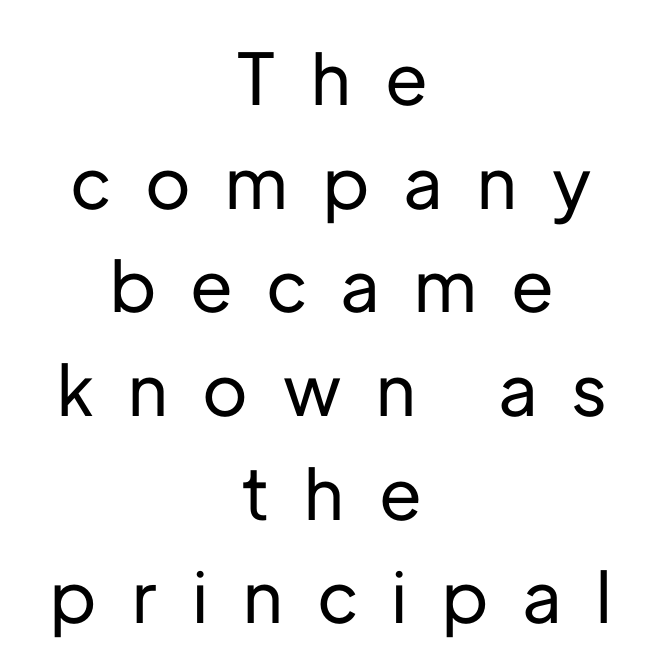
{"serif": "no", "italic": "no", "width": "normal", "stroke_contrast": "low", "x_height": "medium", "monospaced": "no", "underline": "no", "align": "center", "line_spacing": "normal", "line_spacing_ratio": 1.46, "letter_spacing": "wide", "letter_spacing_em": 0.5, "glyph_px": 71}
